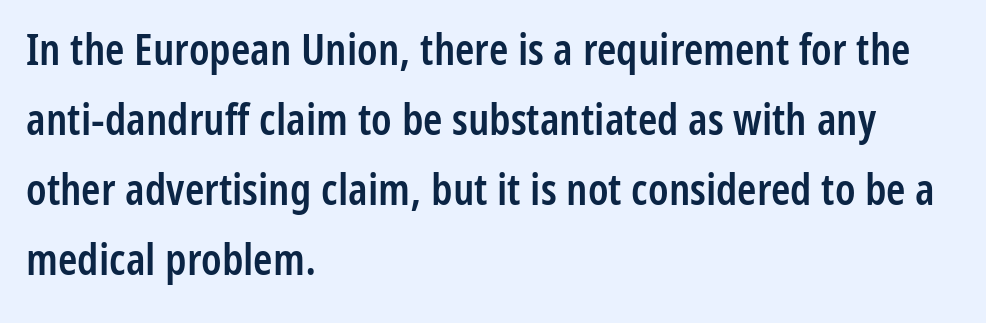
The image shows 44 px semibold, condensed sans-serif type, upright; set left-aligned, normal line spacing (1.59x), normal letter spacing, not underlined; low stroke contrast and a medium x-height.
